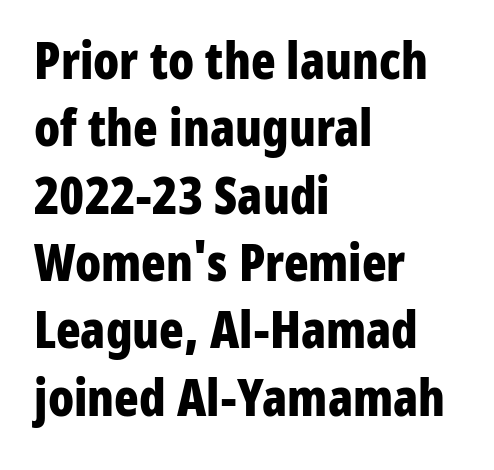
Is this a fixed-width face? No — the glyphs have proportional, varying widths. Check under the words: just untouched page. You can tell from the bare stems that sans-serif type was used. Upright lettering throughout. This sample keeps an unexceptional amount of space between lines. Where is the straight margin? On the left.
